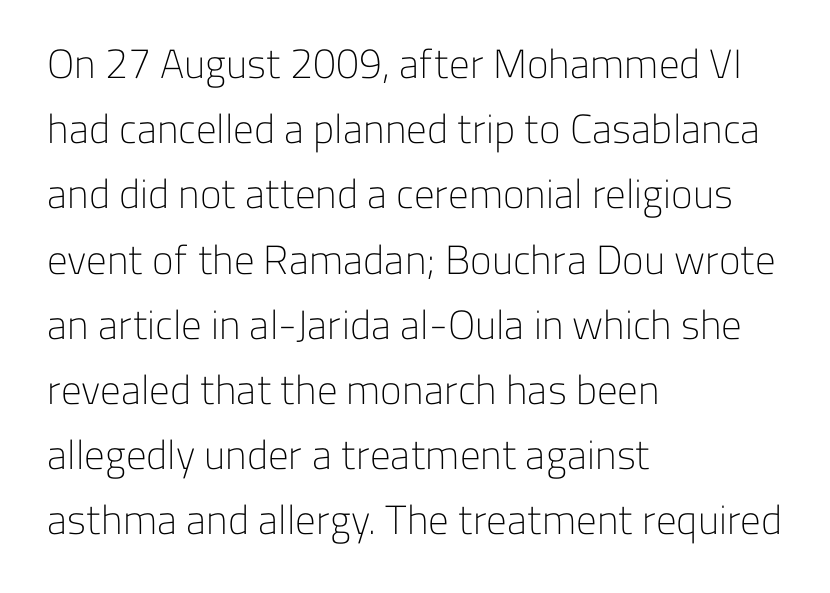
The image shows 41 px light sans-serif type, upright; set left-aligned, normal line spacing (1.59x), normal letter spacing, not underlined; low stroke contrast and a medium x-height.
